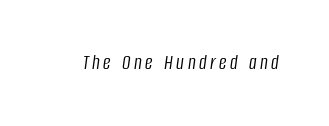
Q: Is the text bold? A: No.
Q: Is the text italic (slanted)? A: Yes, it leans right by about 8 degrees.
Q: Is the text underlined? A: No.
